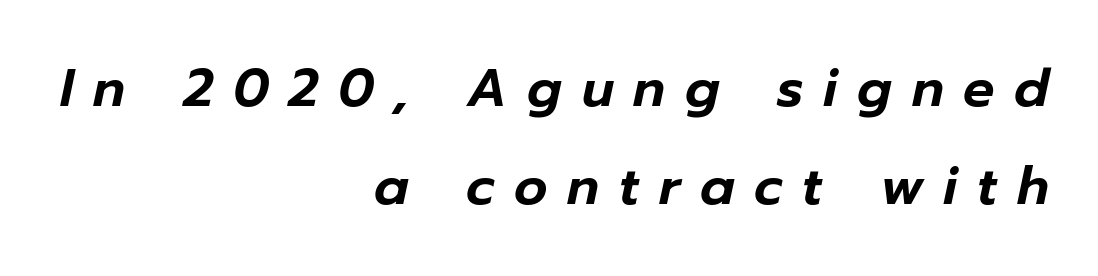
Teacher's note: observe the even right margin — that is flush-right alignment. There's an unmistakable incline to the writing here. A clean baseline with only descenders dipping below it. Varying glyph widths throughout — classic text-font behaviour.
